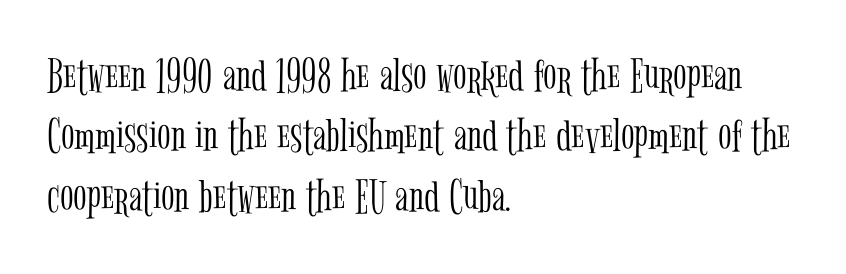
Proportional: the letters do not fall into vertical columns. Is this a heavy cut? Hardly; it is regular or lighter. The face used here is rendered with its standard letterfit. Italic? Not at all — the glyphs are vertical. Letters rest on an invisible, unmarked baseline.
